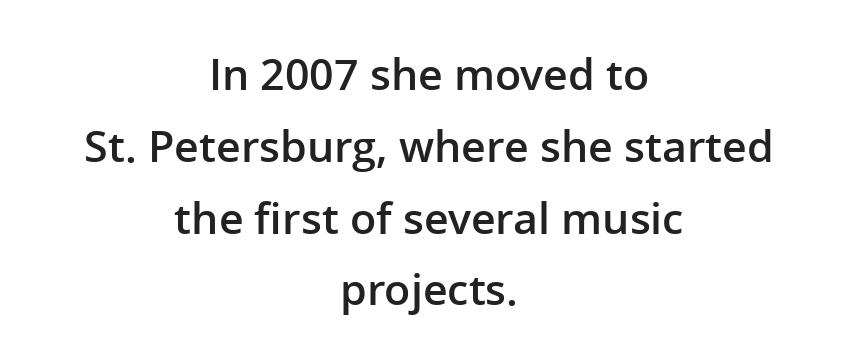
Is this a fixed-width face? No — the glyphs have proportional, varying widths. Inter-character spacing is left at the font's built-in metrics. Both edges are ragged and mirror each other, which tells us the setting is centered. Characters remain perfectly vertical along every line.
